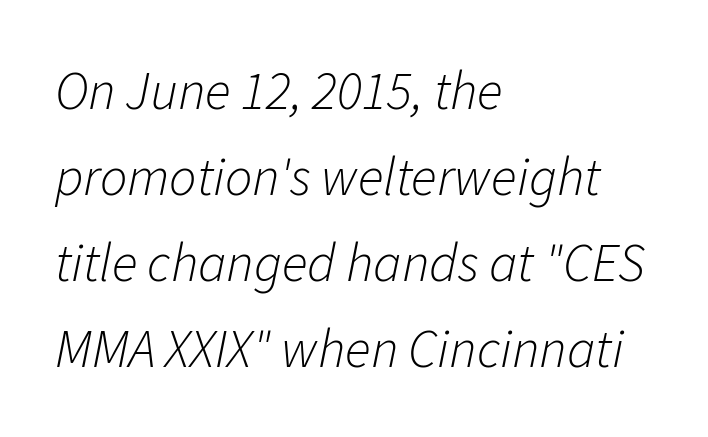
The image shows 54 px light type, italic (leaning right); set left-aligned, normal line spacing (1.59x), normal letter spacing, not underlined; low stroke contrast and a medium x-height.
